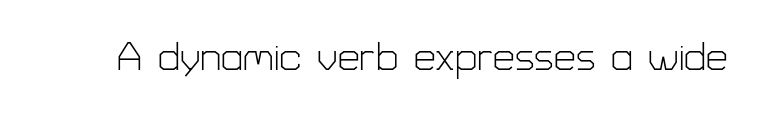
Q: Is the text bold? A: No.
Q: Is the text italic (slanted)? A: No, it is upright.
Q: Is the typeface a serif or a sans-serif typeface? A: Sans-serif.
Q: Is the text underlined? A: No.
Q: Is the spacing between letters normal or unusually wide? A: Normal.
Q: Width (condensed, normal, or wide)? A: Normal.
Q: Stroke contrast? A: Low.
Q: x-height? A: Medium.
Q: Monospaced? A: No.
